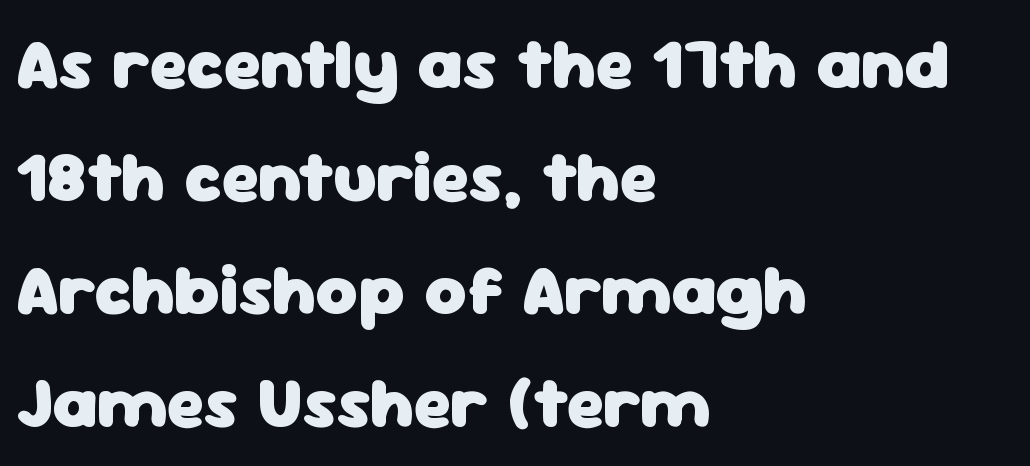
{"serif": "no", "italic": "no", "bold": "yes", "weight": "heavy", "width": "normal", "stroke_contrast": "low", "x_height": "medium", "monospaced": "no", "underline": "no", "align": "left", "line_spacing": "normal", "line_spacing_ratio": 1.57, "letter_spacing": "normal", "letter_spacing_em": 0.0, "glyph_px": 72}
